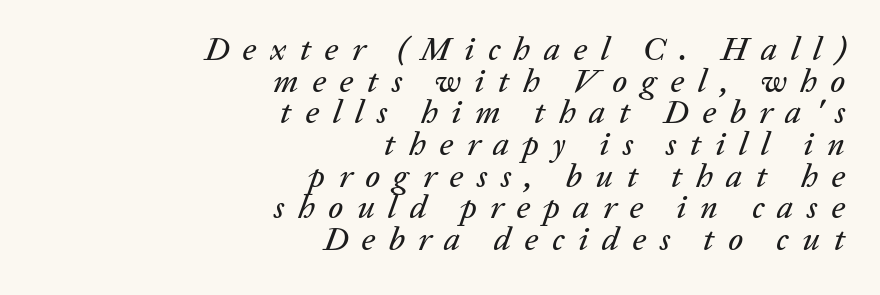
{"italic": "yes", "lean": "right", "slant_degrees": 20, "width": "normal", "stroke_contrast": "low", "x_height": "medium", "monospaced": "no", "underline": "no", "align": "right", "line_spacing": "tight", "line_spacing_ratio": 0.96, "letter_spacing": "wide", "letter_spacing_em": 0.41, "glyph_px": 33}
